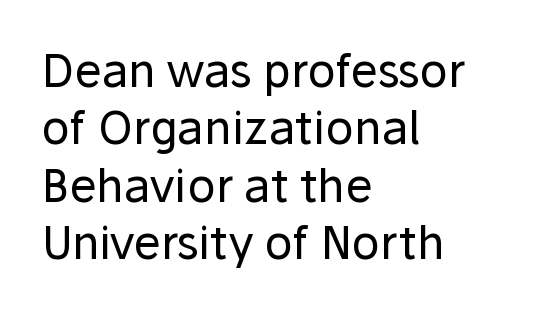
Q: Is the text bold? A: No.
Q: Is the text italic (slanted)? A: No, it is upright.
Q: Is the typeface a serif or a sans-serif typeface? A: Sans-serif.
Q: Is the text underlined? A: No.
Q: How is the paragraph aligned? A: Left-aligned.
Q: Is the spacing between letters normal or unusually wide? A: Normal.
Q: Is the spacing between lines tight, normal or loose? A: Normal.
Q: Width (condensed, normal, or wide)? A: Normal.
Q: Stroke contrast? A: Low.
Q: x-height? A: Medium.
Q: Monospaced? A: No.
